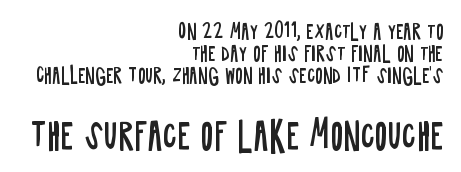
Every character sits straight up, as roman type does. The strokes are not fattened; the text isn't bold. Block two is the big one; block one sits smaller above it. Observe the ordinary spacing: letters are neighbours, not strangers.
